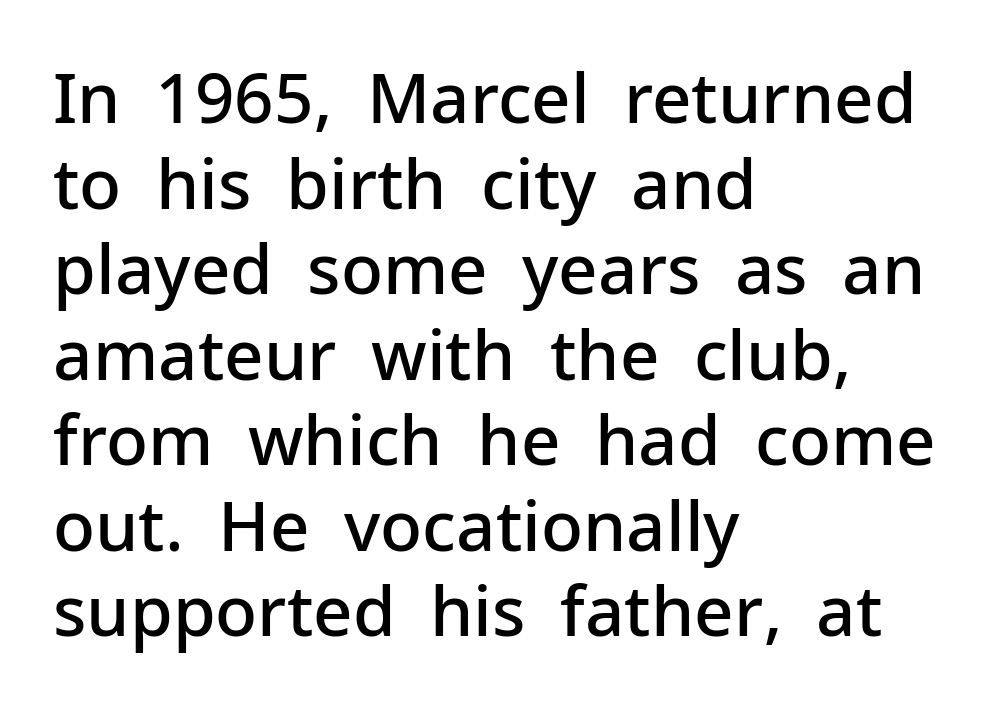
The image shows 69 px semibold sans-serif type, upright; set left-aligned, line spacing 1.24x, normal letter spacing, not underlined; low stroke contrast and a medium x-height.
